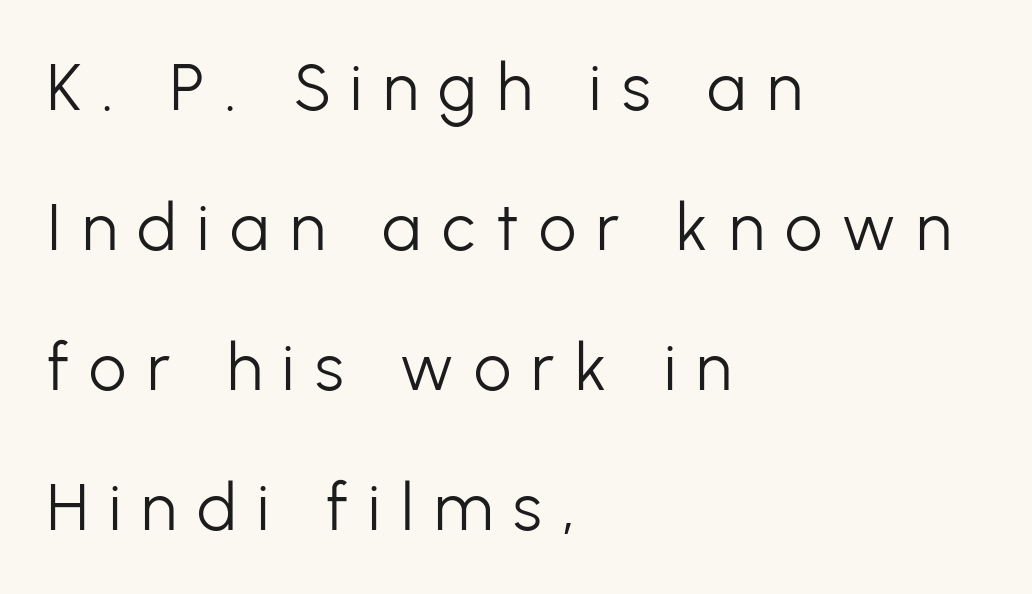
{"serif": "no", "italic": "no", "bold": "no", "weight": "light", "width": "normal", "stroke_contrast": "low", "x_height": "medium", "monospaced": "no", "underline": "no", "align": "left", "line_spacing": "loose", "line_spacing_ratio": 2.12, "letter_spacing": "wide", "letter_spacing_em": 0.31, "glyph_px": 66}
